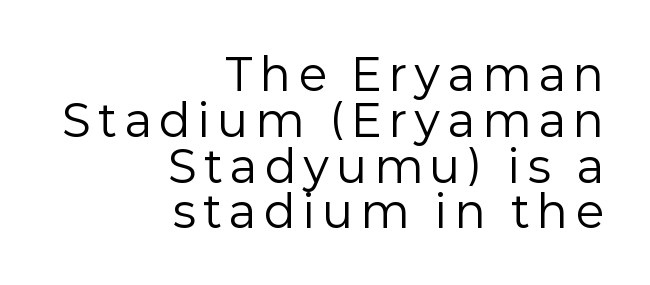
Descenders hang freely into open space. Is this a heavy cut? Hardly; it is regular or lighter. Think of a printed novel: that variable character pitch is what you see here. This sample uses a sans-serif face.
